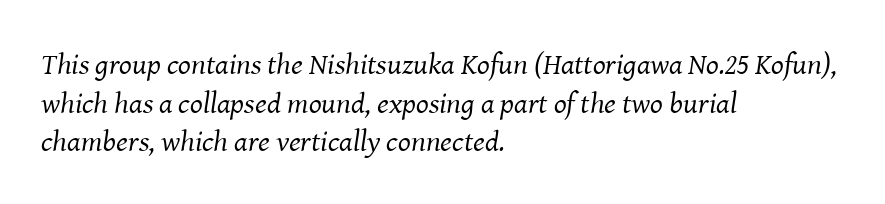
The image shows 30 px regular-weight serif type, italic (leaning right); set left-aligned, normal line spacing (1.29x), normal letter spacing, not underlined; medium stroke contrast and a medium x-height.
